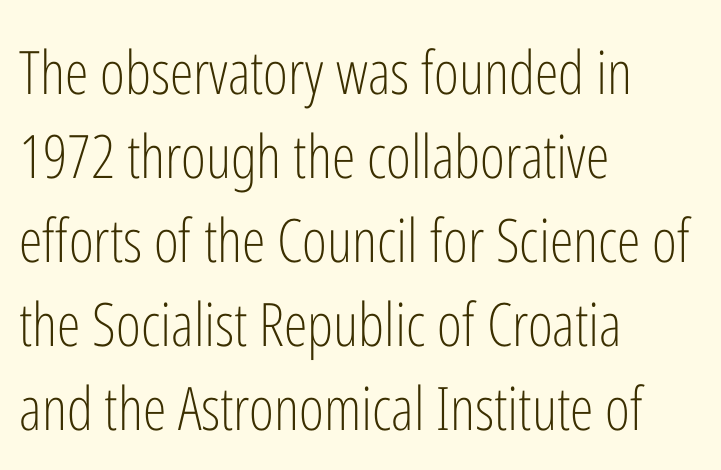
The image shows 60 px light, condensed sans-serif type, upright; set left-aligned, normal line spacing (1.4x), normal letter spacing, not underlined; low stroke contrast and a medium x-height.
